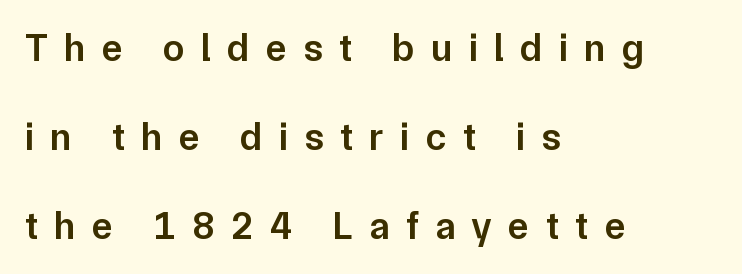
The image shows 39 px semibold sans-serif type, upright; set left-aligned, loose line spacing (2.28x), unusually wide letter spacing (+0.42 em), not underlined; low stroke contrast and a medium x-height.
